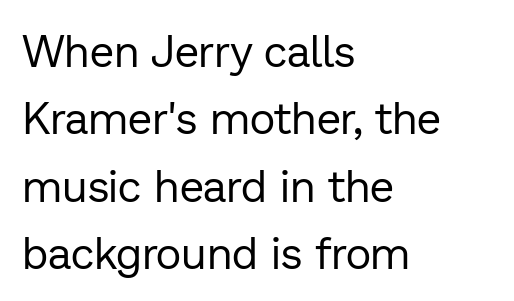
Q: Is the text bold? A: No.
Q: Is the text italic (slanted)? A: No, it is upright.
Q: Is the typeface a serif or a sans-serif typeface? A: Sans-serif.
Q: Is the text underlined? A: No.
Q: How is the paragraph aligned? A: Left-aligned.
Q: Is the spacing between letters normal or unusually wide? A: Normal.
Q: Is the spacing between lines tight, normal or loose? A: Normal.
Q: Width (condensed, normal, or wide)? A: Normal.
Q: Stroke contrast? A: Low.
Q: x-height? A: Medium.
Q: Monospaced? A: No.
